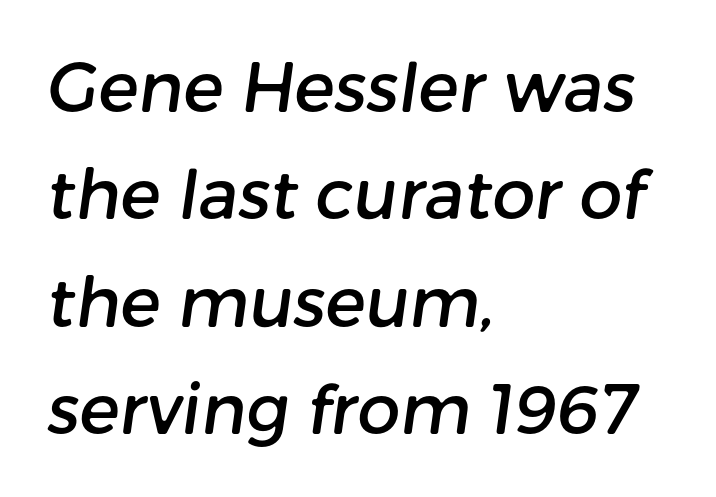
The image shows 68 px sans-serif type; set left-aligned, normal line spacing (1.58x), normal letter spacing, not underlined; low stroke contrast and a medium x-height.
